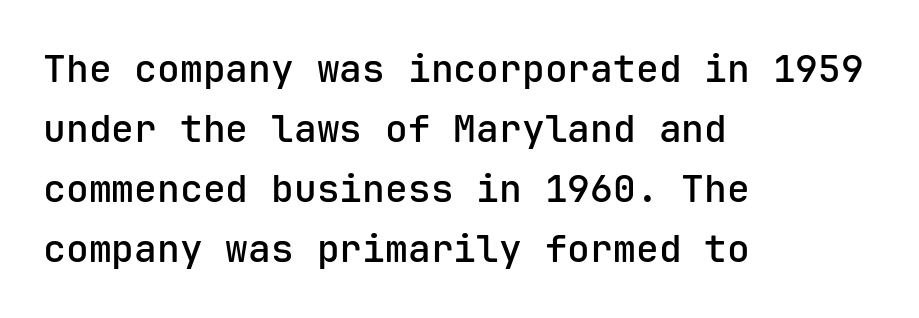
The image shows 38 px semibold sans-serif type, upright, monospaced; set left-aligned, normal line spacing (1.58x), normal letter spacing, not underlined; low stroke contrast and a medium x-height.
